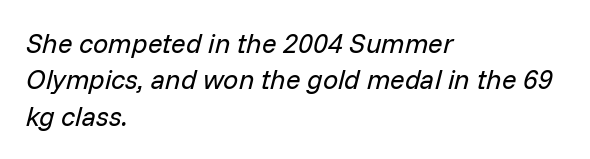
Q: Is the text bold? A: No.
Q: Is the text italic (slanted)? A: Yes, it leans right by about 14 degrees.
Q: Is the text underlined? A: No.
Q: How is the paragraph aligned? A: Left-aligned.
Q: Is the spacing between letters normal or unusually wide? A: Normal.
Q: Is the spacing between lines tight, normal or loose? A: Normal.
